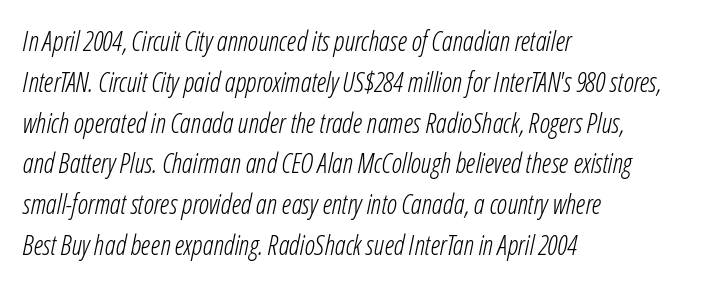
In terms of letterspacing, this is plain default setting. Layout note: lines flush left. Horizontal bands of white between lines are of average thickness. These lines were composed using italics. The specimen omits any rule beneath the text block's lines.
